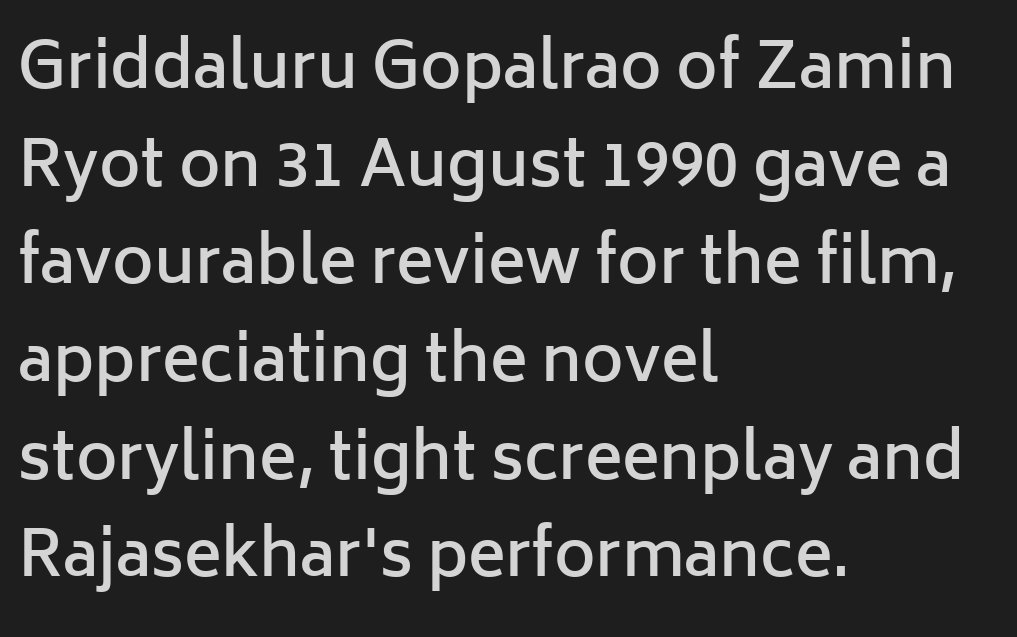
{"serif": "no", "italic": "no", "bold": "semi", "weight": "semibold", "width": "normal", "stroke_contrast": "low", "x_height": "medium", "monospaced": "no", "underline": "no", "align": "left", "line_spacing": "normal", "line_spacing_ratio": 1.55, "letter_spacing": "normal", "letter_spacing_em": 0.0, "glyph_px": 63}
